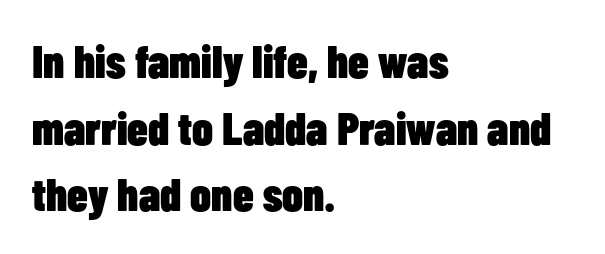
The image shows 46 px heavy, condensed sans-serif type, upright; set left-aligned, normal line spacing (1.45x), normal letter spacing, not underlined; low stroke contrast and a medium x-height.
